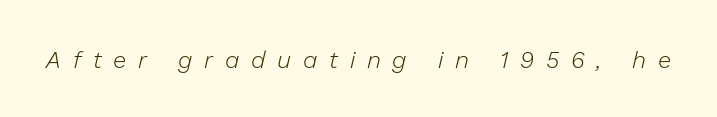
{"italic": "yes", "lean": "right", "slant_degrees": 13, "bold": "no", "underline": "no", "letter_spacing": "wide", "letter_spacing_em": 0.49, "glyph_px": 24}
